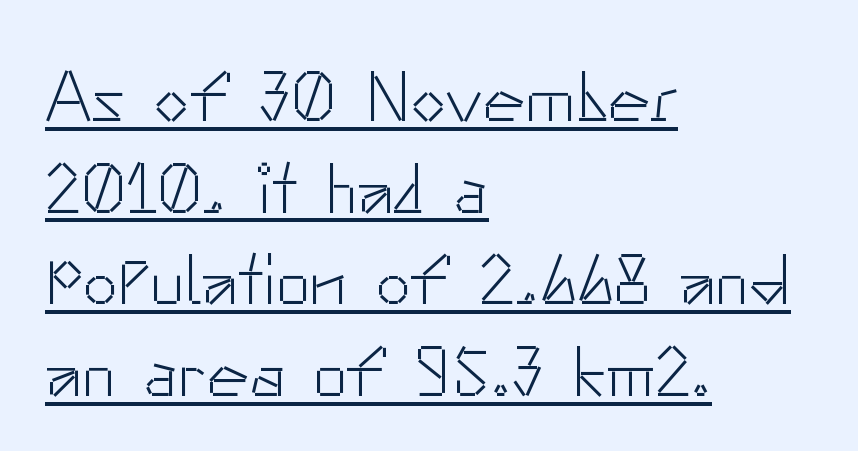
Q: Is the text bold? A: No.
Q: Is the text italic (slanted)? A: No, it is upright.
Q: Is the typeface a serif or a sans-serif typeface? A: Sans-serif.
Q: Is the text underlined? A: Yes.
Q: How is the paragraph aligned? A: Left-aligned.
Q: Is the spacing between letters normal or unusually wide? A: Normal.
Q: Is the spacing between lines tight, normal or loose? A: Normal.
Q: Width (condensed, normal, or wide)? A: Normal.
Q: Stroke contrast? A: Low.
Q: x-height? A: Small.
Q: Monospaced? A: No.
